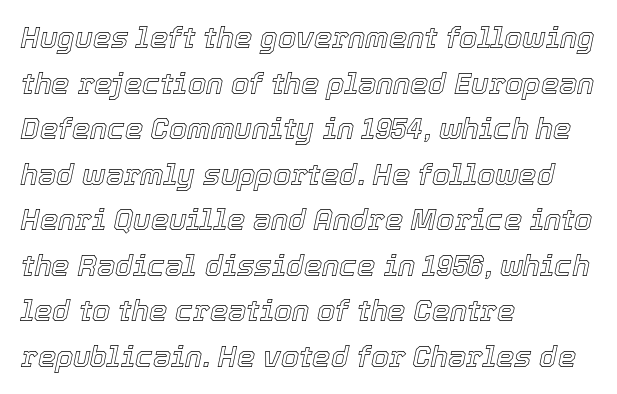
Does the lettering tilt? It does — this is italic. This rendering features lettering with no underline. Spacing between characters is what you'd get straight out of the box. These lines are set flush left with a ragged right edge. This block has exactly the height ordinary leading produces. The rendering uses natural spacing where letterforms have individual widths.
